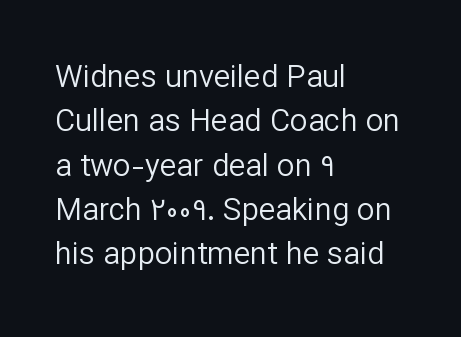
This rendering employs a face without finishing strokes, i.e., a sans-serif. The foot of each line stays bare and open. Each letter keeps its own natural width here, so spacing adapts to shape. Students, note that the glyphs here touch the page at normal intervals. The weight tops out at a normal text grade. Leading matches the norm, producing a regular column.
